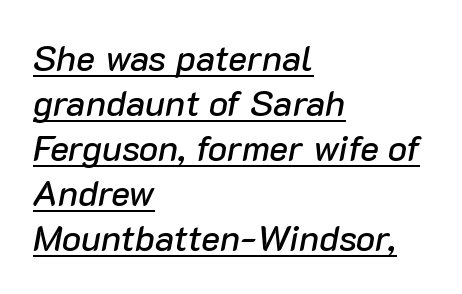
The image shows 36 px text type, italic (leaning right); set left-aligned, normal line spacing (1.25x), normal letter spacing, underlined; low stroke contrast and a medium x-height.
